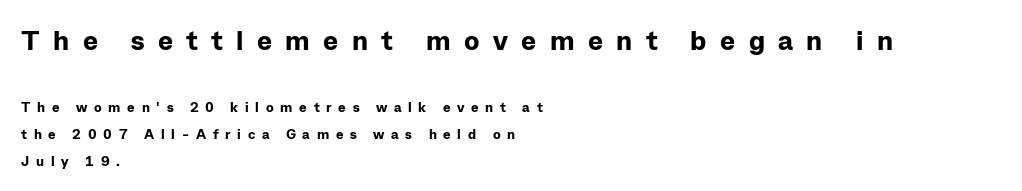
Q: Is the text bold? A: Yes.
Q: Is the text italic (slanted)? A: No, it is upright.
Q: Is the typeface a serif or a sans-serif typeface? A: Sans-serif.
Q: Is the text underlined? A: No.
Q: How is the paragraph aligned? A: Left-aligned.
Q: Is the spacing between letters normal or unusually wide? A: Unusually wide.
Q: Is the spacing between lines tight, normal or loose? A: Loose.
Q: Which block of text is set in a larger size, the first (top) or the second (bottom)? A: The first (top) one.
Q: Width (condensed, normal, or wide)? A: Normal.
Q: Stroke contrast? A: Low.
Q: x-height? A: Medium.
Q: Monospaced? A: No.
